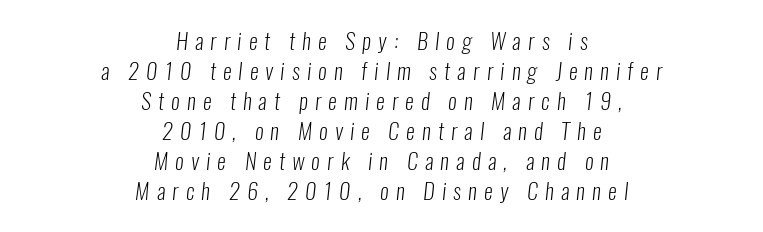
Q: Is the text bold? A: No.
Q: Is the text underlined? A: No.
Q: How is the paragraph aligned? A: Centered.
Q: Is the spacing between letters normal or unusually wide? A: Unusually wide.
Q: Is the spacing between lines tight, normal or loose? A: Normal.
